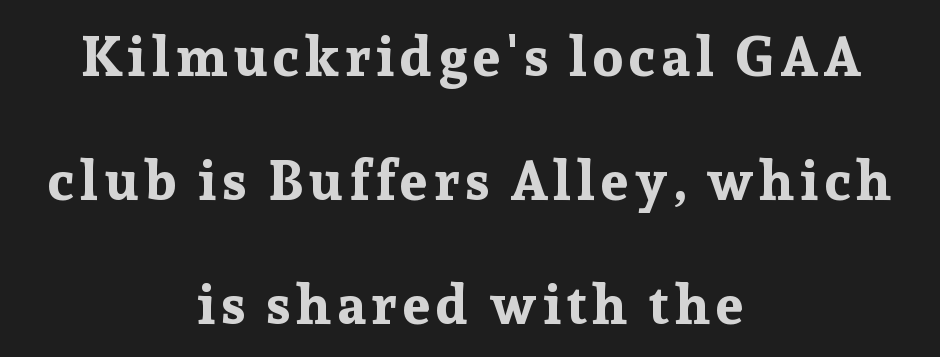
{"serif": "yes", "italic": "no", "bold": "yes", "weight": "bold", "width": "normal", "stroke_contrast": "low", "x_height": "medium", "monospaced": "no", "underline": "no", "align": "center", "line_spacing": "loose", "line_spacing_ratio": 2.21, "glyph_px": 56}
